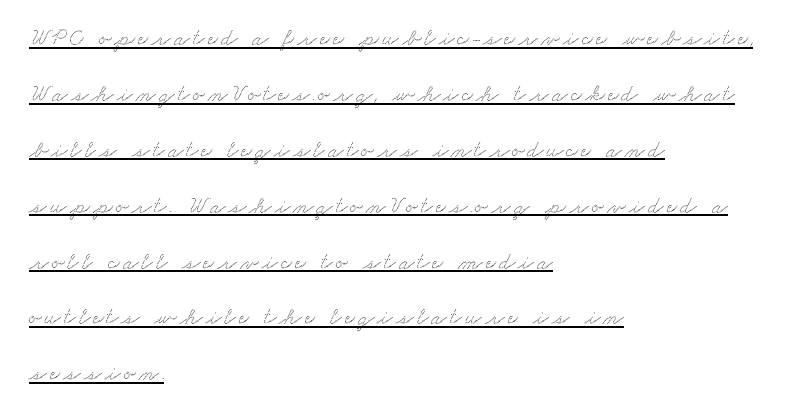
{"underline": "yes", "align": "left", "line_spacing": "loose", "line_spacing_ratio": 2.43, "glyph_px": 23}
